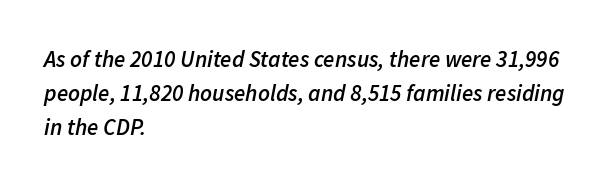
The image shows 23 px text type, italic (leaning right); set left-aligned, normal line spacing (1.48x), normal letter spacing, not underlined.
